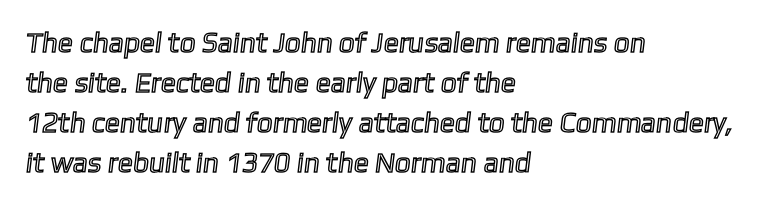
Vertically, the passage feels balanced, rows spaced as you'd expect. All the whitespace from short lines collects on the right. The passage shown is typed in a proportional face where columns would drift. The passage shown has conventional tracking throughout. Just letters on the line, the space beneath them empty.
